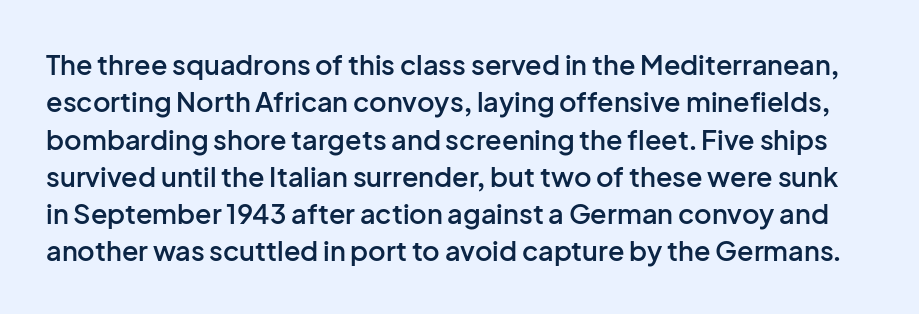
{"italic": "no", "bold": "semi", "underline": "no", "line_spacing": "normal", "line_spacing_ratio": 1.38, "letter_spacing": "normal", "letter_spacing_em": 0.0, "glyph_px": 27}
